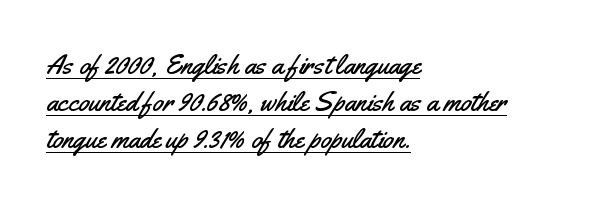
The image shows 28 px condensed sans-serif type; set left-aligned, normal line spacing (1.33x), normal letter spacing, underlined; medium stroke contrast and a small x-height.
